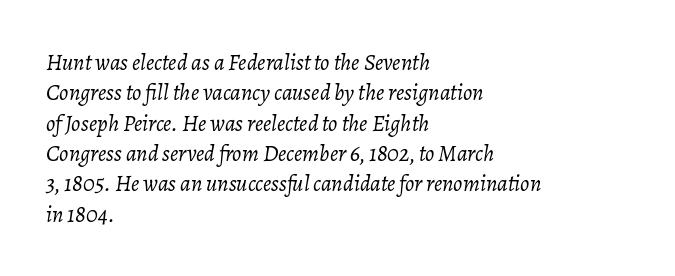
Q: Is the text bold? A: No.
Q: Is the text italic (slanted)? A: Yes, it leans right by about 7 degrees.
Q: Is the text underlined? A: No.
Q: How is the paragraph aligned? A: Left-aligned.
Q: Is the spacing between letters normal or unusually wide? A: Normal.
Q: Is the spacing between lines tight, normal or loose? A: Normal.
